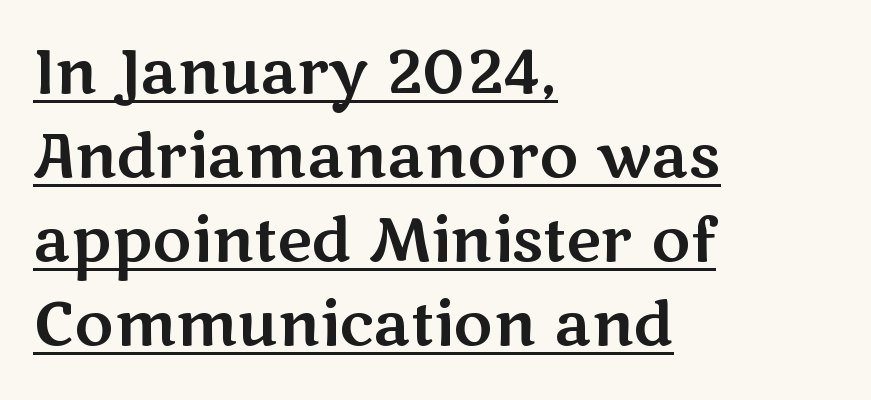
Q: Is the text italic (slanted)? A: No, it is upright.
Q: Is the typeface a serif or a sans-serif typeface? A: Sans-serif.
Q: Is the text underlined? A: Yes.
Q: How is the paragraph aligned? A: Left-aligned.
Q: Is the spacing between letters normal or unusually wide? A: Normal.
Q: Is the spacing between lines tight, normal or loose? A: Normal.
Q: Width (condensed, normal, or wide)? A: Wide.
Q: Stroke contrast? A: Medium.
Q: x-height? A: Medium.
Q: Monospaced? A: No.
